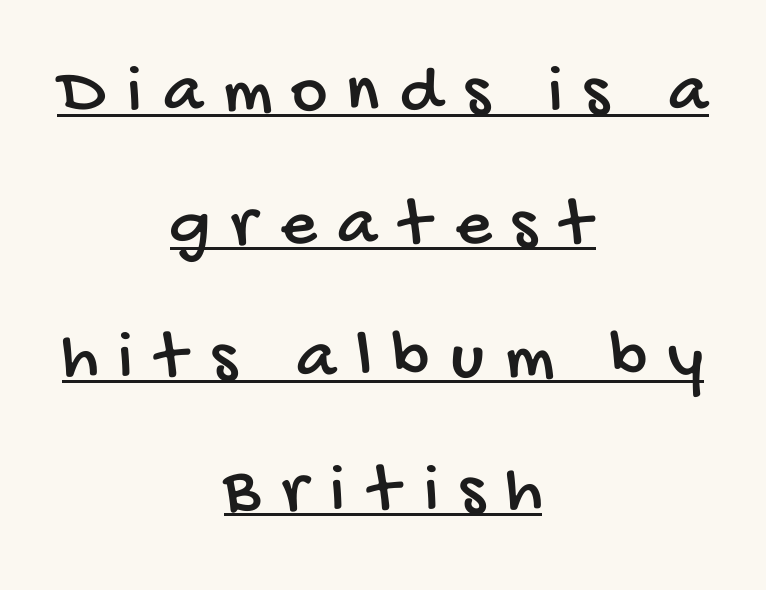
{"serif": "no", "width": "condensed", "stroke_contrast": "low", "x_height": "large", "monospaced": "no", "underline": "yes", "align": "center", "line_spacing": "loose", "line_spacing_ratio": 1.9, "letter_spacing": "wide", "letter_spacing_em": 0.3, "glyph_px": 70}
